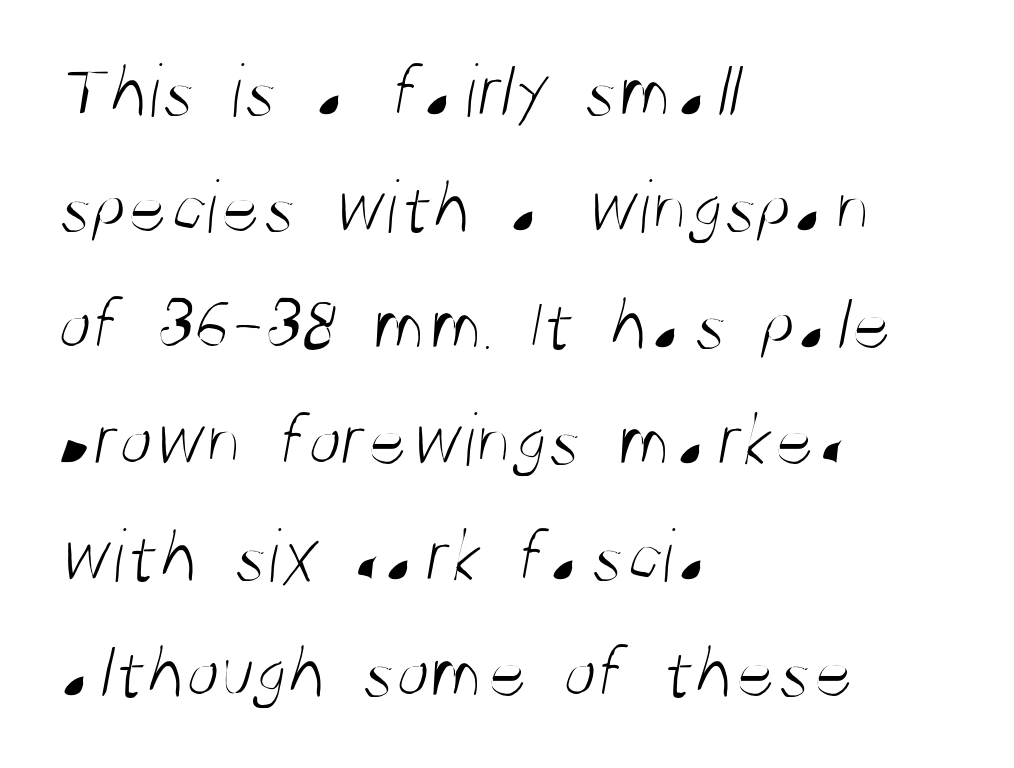
The image shows 77 px light, condensed sans-serif type; set left-aligned, normal line spacing (1.51x), normal letter spacing, not underlined; medium stroke contrast and a large x-height.
